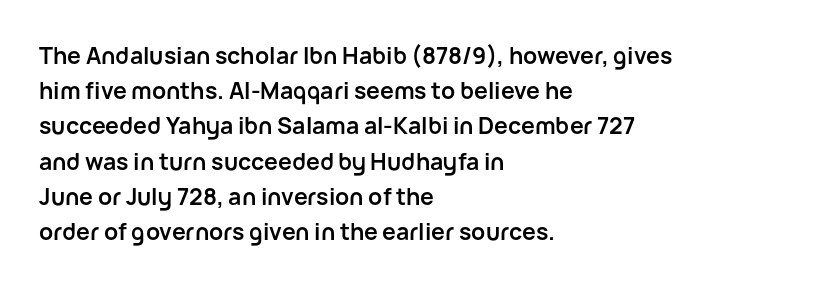
Q: Is the text bold? A: Yes.
Q: Is the text italic (slanted)? A: No, it is upright.
Q: Is the text underlined? A: No.
Q: How is the paragraph aligned? A: Left-aligned.
Q: Is the spacing between letters normal or unusually wide? A: Normal.
Q: Is the spacing between lines tight, normal or loose? A: Normal.
